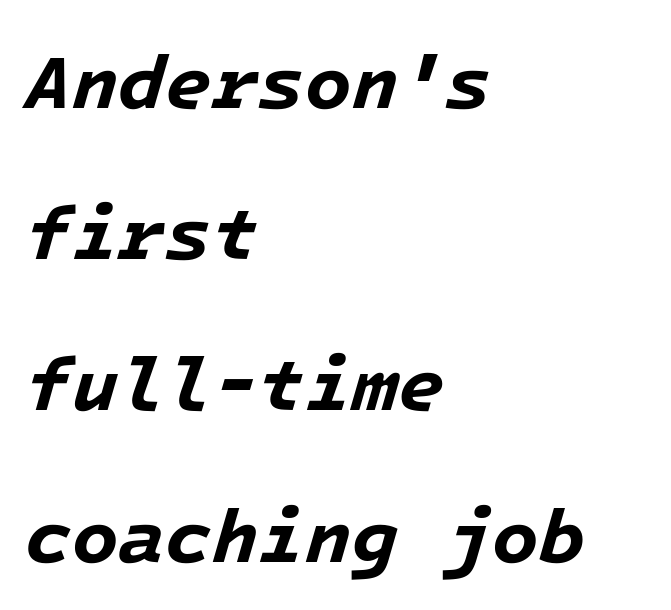
Anything drawn beneath the words? Only blank space. This sample has the even, mechanical cadence of fixed-width lettering. Every character sits at an angle, as italics do. This rendering leaves character spacing at its baseline value. Horizontal bands of white between lines are thick stripes.
